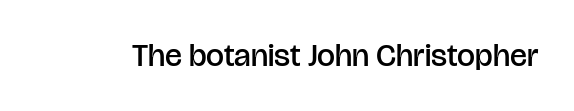
{"serif": "no", "italic": "no", "bold": "semi", "weight": "semibold", "width": "normal", "stroke_contrast": "low", "x_height": "large", "monospaced": "no", "underline": "no", "letter_spacing": "normal", "letter_spacing_em": 0.0, "glyph_px": 32}
